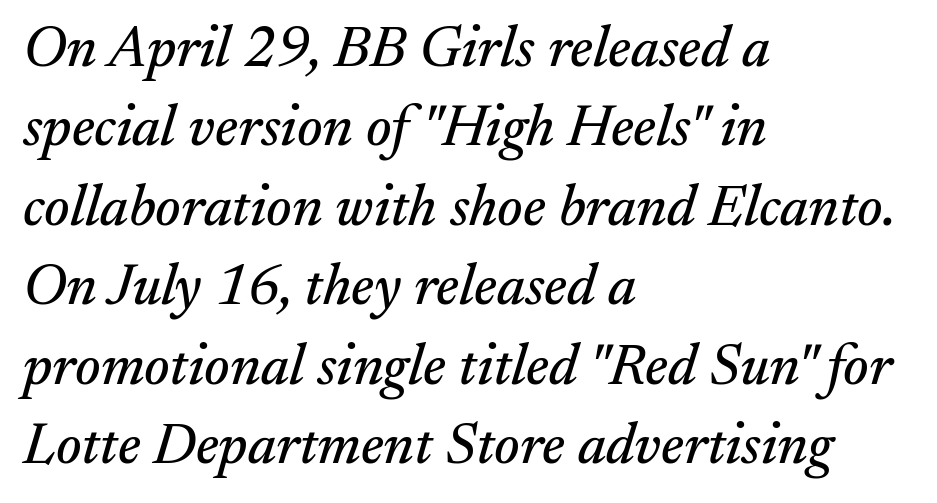
These lines stack with their left ends in a neat column. You could not count columns in this text — the font is proportionally spaced. Quick note: italic. Has an underline been added? It has not. Each letter's strokes conclude with small projecting serifs. Line spacing here is normal.
